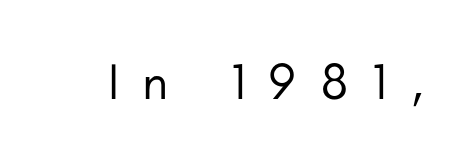
The rendering uses natural spacing where letterforms have individual widths. Caption: face not bold, strokes unweighted. Quick note: underline off. Honestly, the letter spacing is so wide it's the main thing you notice.
